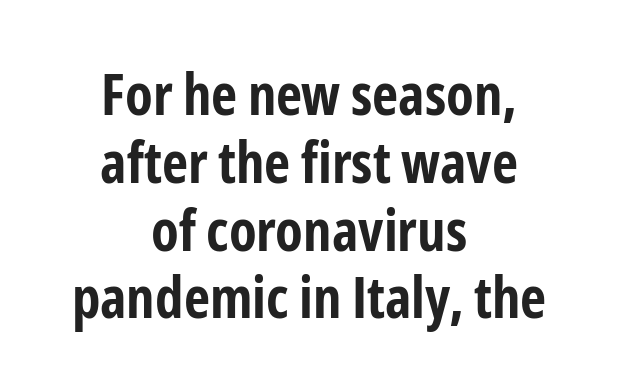
The image shows 57 px bold, condensed sans-serif type, upright; set centered, line spacing 1.19x, normal letter spacing, not underlined; low stroke contrast and a medium x-height.
